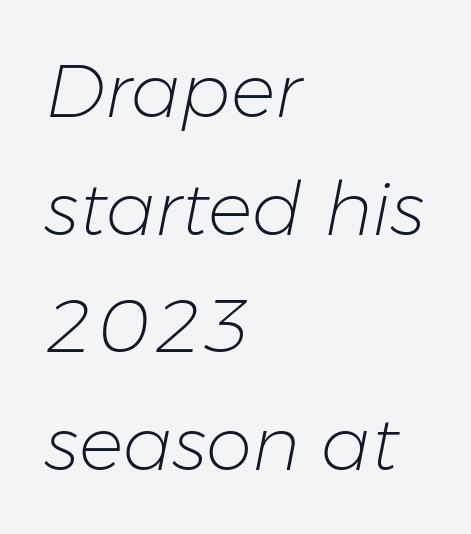
Q: Is the text bold? A: No.
Q: Is the text italic (slanted)? A: Yes, it leans right by about 11 degrees.
Q: Is the text underlined? A: No.
Q: How is the paragraph aligned? A: Left-aligned.
Q: Is the spacing between letters normal or unusually wide? A: Normal.
Q: Is the spacing between lines tight, normal or loose? A: Normal.
Q: Width (condensed, normal, or wide)? A: Normal.
Q: Stroke contrast? A: Low.
Q: x-height? A: Medium.
Q: Monospaced? A: No.
